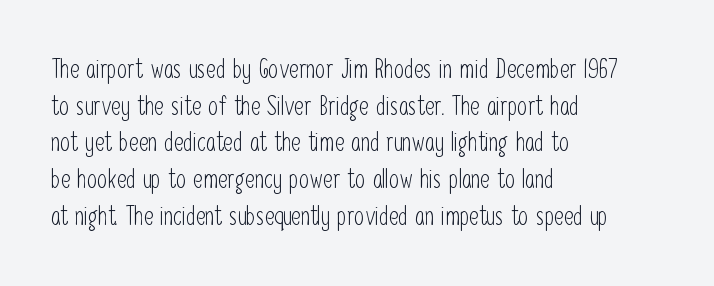
The image shows 26 px text type, upright; set left-aligned, normal line spacing (1.41x), normal letter spacing, not underlined.
